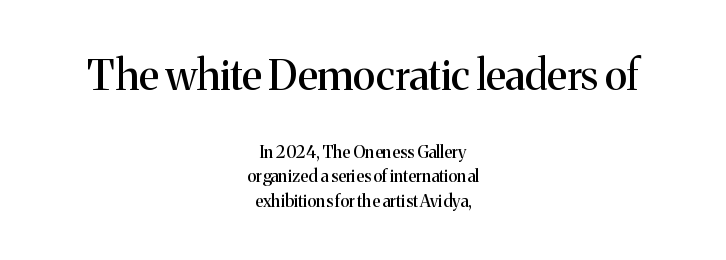
Quick note: underline off. This sample uses plain, unmodified letter spacing. Horizontal alignment here is central, giving a formal, balanced look. Character widths vary here, with narrow letters taking less room than wide ones.
